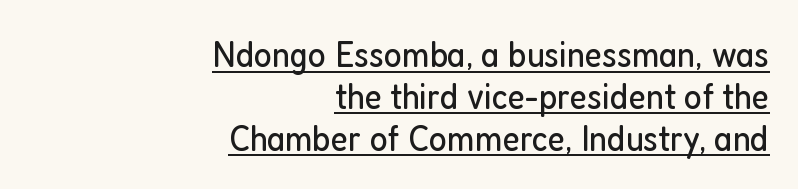
Q: Is the text bold? A: No.
Q: Is the text italic (slanted)? A: No, it is upright.
Q: Is the typeface a serif or a sans-serif typeface? A: Sans-serif.
Q: Is the text underlined? A: Yes.
Q: How is the paragraph aligned? A: Right-aligned.
Q: Is the spacing between letters normal or unusually wide? A: Normal.
Q: Is the spacing between lines tight, normal or loose? A: Tight.
Q: Width (condensed, normal, or wide)? A: Condensed.
Q: Stroke contrast? A: Low.
Q: x-height? A: Medium.
Q: Monospaced? A: No.
